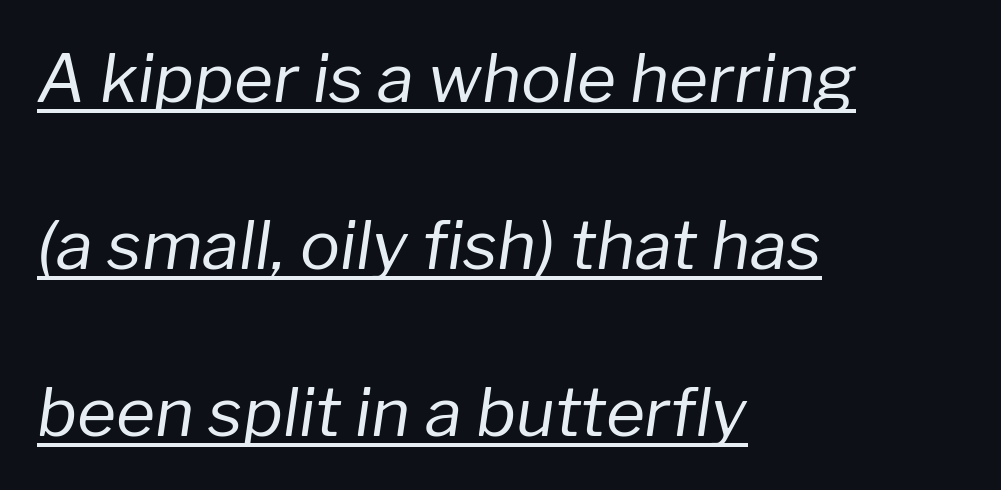
Q: Is the text bold? A: No.
Q: Is the text italic (slanted)? A: Yes, it leans right by about 8 degrees.
Q: Is the text underlined? A: Yes.
Q: How is the paragraph aligned? A: Left-aligned.
Q: Is the spacing between letters normal or unusually wide? A: Normal.
Q: Is the spacing between lines tight, normal or loose? A: Loose.
Q: Width (condensed, normal, or wide)? A: Normal.
Q: Stroke contrast? A: Low.
Q: x-height? A: Medium.
Q: Monospaced? A: No.
